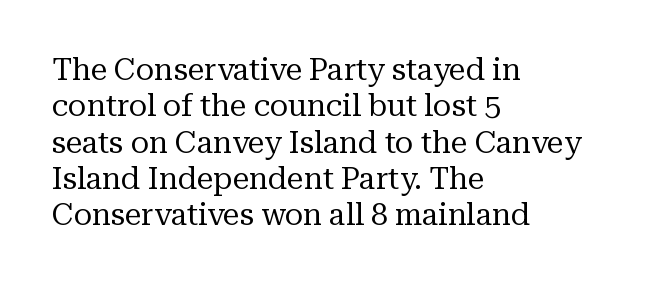
Short note: letters normally spaced. Just letters on the line, the space beneath them empty. The typesetting does not lean heavy: it is not bold. Short and long lines alike share a common starting point at left. Style check: upright. To sum up the face: it has serifs.
